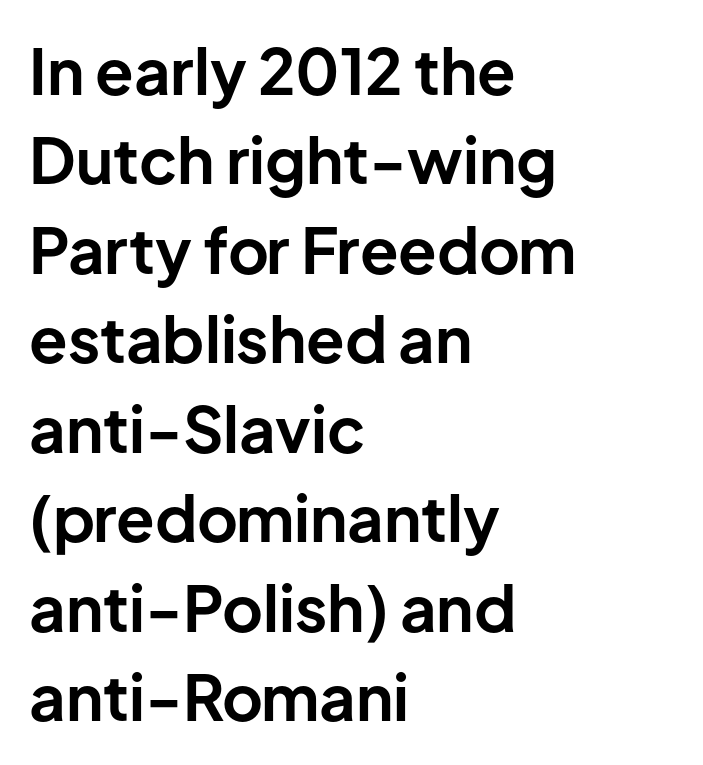
{"serif": "no", "italic": "no", "bold": "yes", "weight": "bold", "width": "normal", "stroke_contrast": "low", "x_height": "medium", "monospaced": "no", "underline": "no", "align": "left", "line_spacing": "normal", "line_spacing_ratio": 1.42, "letter_spacing": "normal", "letter_spacing_em": 0.0, "glyph_px": 63}
